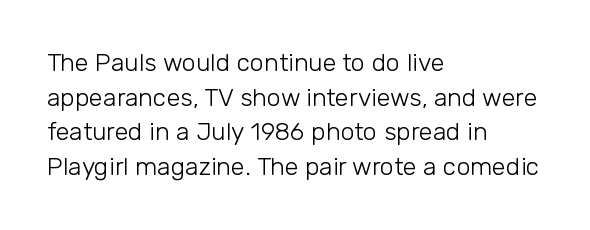
The letters stand straight up with perfectly vertical stems. The typesetter chose a ragged-right arrangement here. What's the leading like? Ordinary, nothing unusual. Nothing unusual about the tracking: characters are spaced as the font intends. Is the stroke heavy? The answer is a plain regular-or-lighter.
